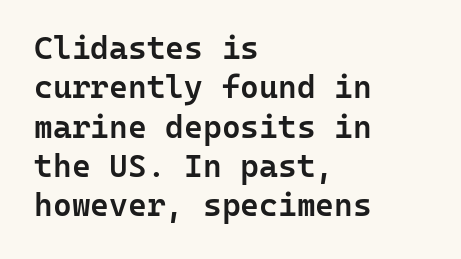
{"serif": "no", "italic": "no", "bold": "semi", "weight": "semibold", "width": "normal", "stroke_contrast": "low", "x_height": "medium", "monospaced": "yes", "underline": "no", "align": "left", "line_spacing_ratio": 1.23, "letter_spacing": "normal", "letter_spacing_em": 0.0, "glyph_px": 32}
